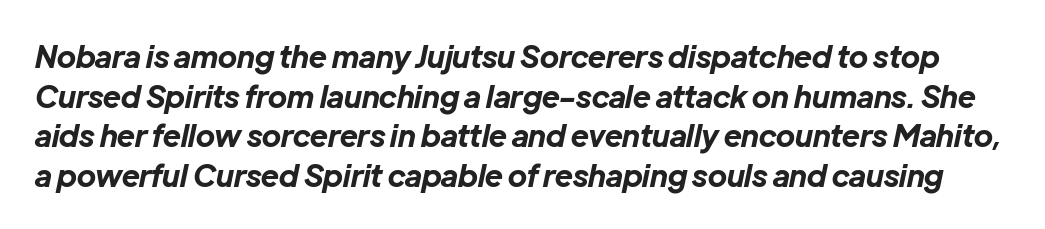
{"italic": "yes", "lean": "right", "slant_degrees": 12, "bold": "yes", "weight": "bold", "width": "normal", "stroke_contrast": "low", "x_height": "medium", "monospaced": "no", "underline": "no", "line_spacing": "normal", "line_spacing_ratio": 1.32, "letter_spacing": "normal", "letter_spacing_em": 0.0, "glyph_px": 30}
